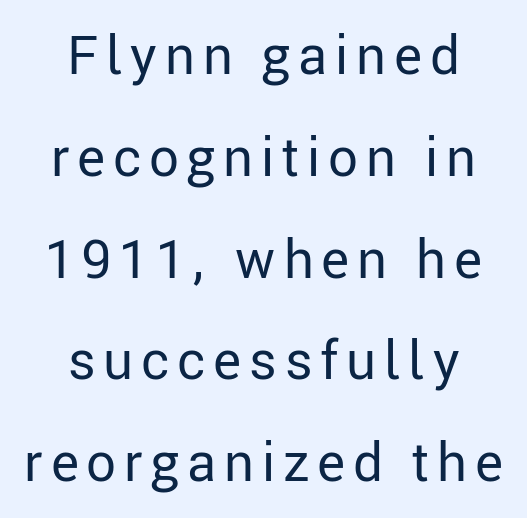
Q: Is the text bold? A: No.
Q: Is the text italic (slanted)? A: No, it is upright.
Q: Is the typeface a serif or a sans-serif typeface? A: Sans-serif.
Q: Is the text underlined? A: No.
Q: How is the paragraph aligned? A: Centered.
Q: Is the spacing between lines tight, normal or loose? A: Loose.
Q: Width (condensed, normal, or wide)? A: Normal.
Q: Stroke contrast? A: Low.
Q: x-height? A: Medium.
Q: Monospaced? A: No.
